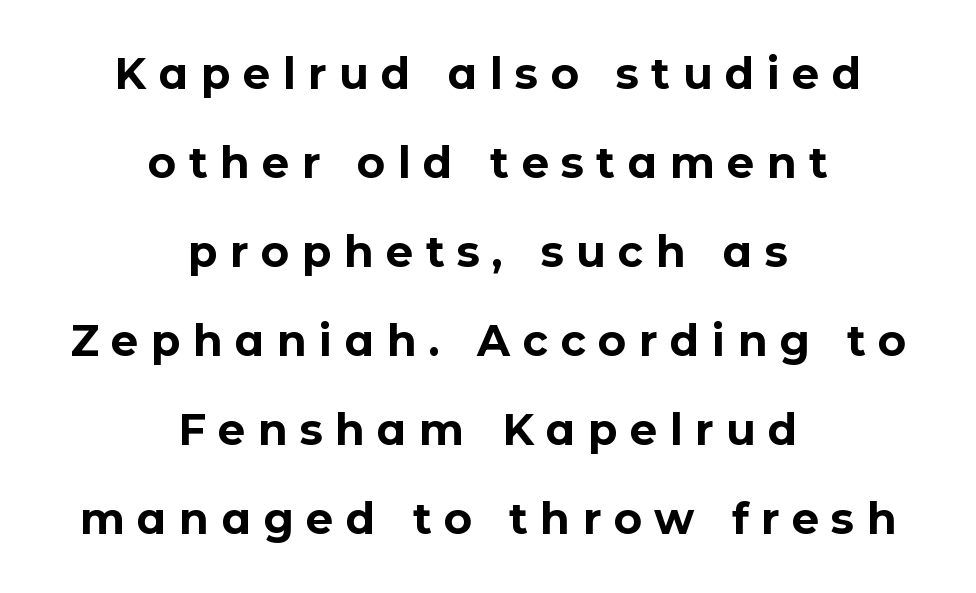
{"serif": "no", "italic": "no", "bold": "yes", "weight": "bold", "width": "normal", "stroke_contrast": "low", "x_height": "medium", "monospaced": "no", "underline": "no", "align": "center", "line_spacing": "loose", "line_spacing_ratio": 2.07, "letter_spacing": "wide", "letter_spacing_em": 0.29, "glyph_px": 43}
